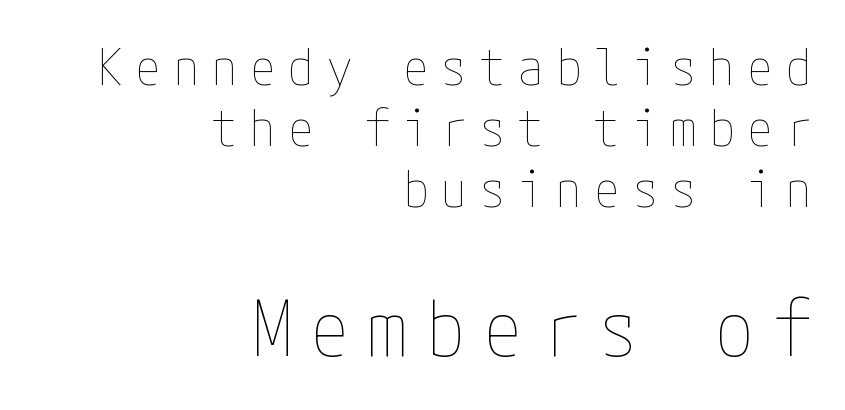
Letters have the restrained weight of plain body copy at most. Posture: vertical. Honestly, there is no underline to notice here at all. Short note: letters widely spaced.
